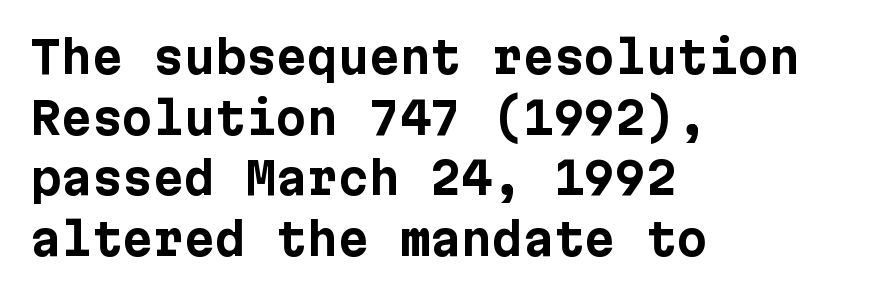
{"serif": "no", "italic": "no", "bold": "yes", "weight": "bold", "width": "normal", "stroke_contrast": "low", "x_height": "medium", "underline": "no", "align": "left", "line_spacing": "normal", "line_spacing_ratio": 1.38, "letter_spacing": "normal", "letter_spacing_em": 0.0, "glyph_px": 44}
